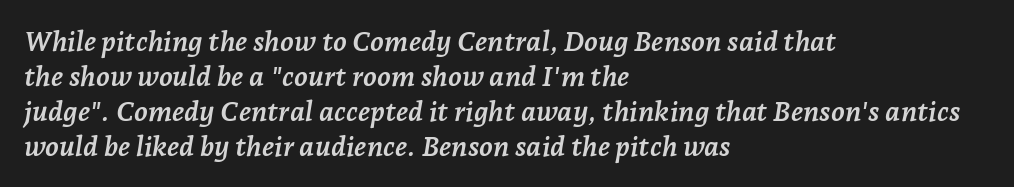
The image shows 28 px semibold serif type, italic (leaning right); set left-aligned, normal line spacing (1.25x), normal letter spacing, not underlined; low stroke contrast and a medium x-height.
